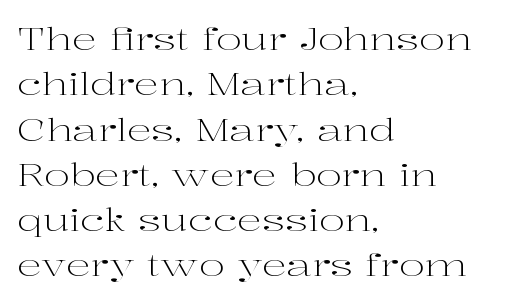
The image shows 31 px light, wide serif type, upright; set left-aligned, normal line spacing (1.46x), normal letter spacing, not underlined; high stroke contrast and a medium x-height.
